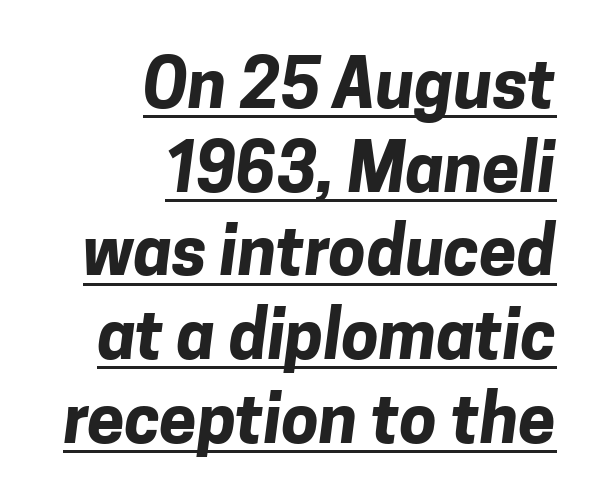
The image shows 67 px bold sans-serif type; set right-aligned, normal line spacing (1.25x), normal letter spacing, underlined; low stroke contrast and a medium x-height.
